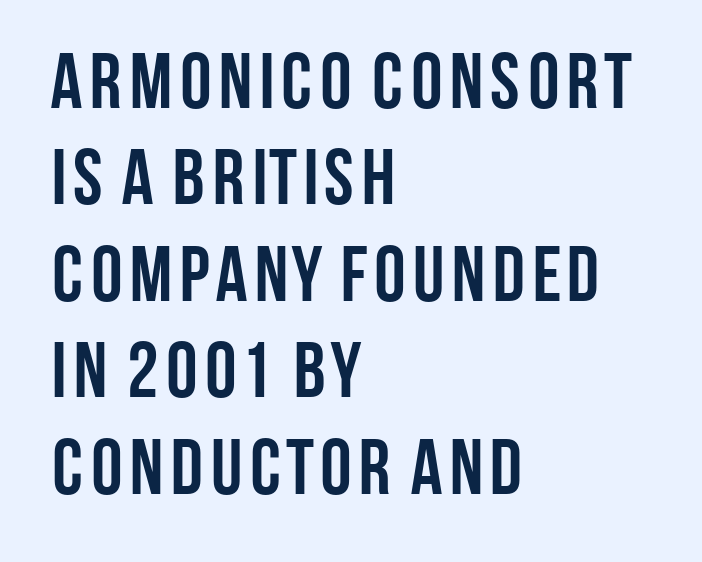
The face used here is proportionally spaced, like ordinary book or web type. The rendering shows plain stroke endings on the letterforms — a sans-serif design. Descender tails drop into unmarked territory. When letters stand straight like this, we call the style roman or upright.
